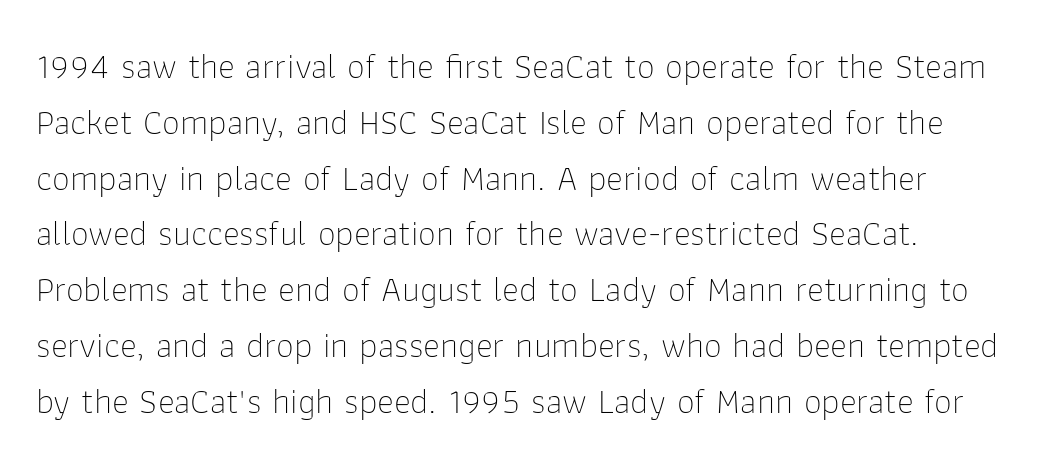
The image shows 36 px thin sans-serif type, upright; set normal line spacing (1.55x), normal letter spacing, not underlined; low stroke contrast and a medium x-height.
